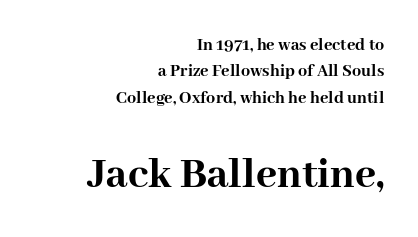
{"serif": "yes", "italic": "no", "bold": "yes", "weight": "semibold", "width": "normal", "stroke_contrast": "high", "x_height": "medium", "monospaced": "no", "underline": "no", "align": "right", "line_spacing": "normal", "line_spacing_ratio": 1.46, "letter_spacing": "normal", "letter_spacing_em": 0.0, "larger_block": "second", "size_ratio": 2.5, "glyph_px": 45}
